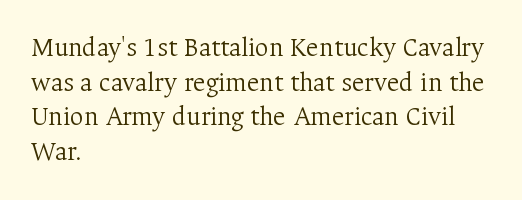
{"italic": "no", "bold": "no", "underline": "no", "align": "left", "line_spacing": "normal", "line_spacing_ratio": 1.28, "letter_spacing": "normal", "letter_spacing_em": 0.0, "glyph_px": 27}
